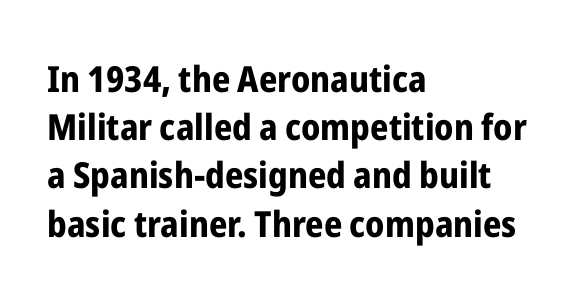
{"serif": "no", "italic": "no", "bold": "yes", "weight": "bold", "width": "condensed", "stroke_contrast": "low", "x_height": "medium", "monospaced": "no", "underline": "no", "align": "left", "line_spacing": "normal", "line_spacing_ratio": 1.34, "letter_spacing": "normal", "letter_spacing_em": 0.0, "glyph_px": 36}
